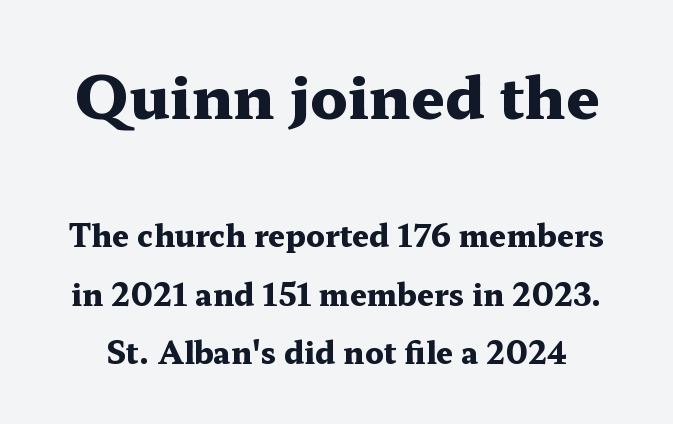
{"serif": "yes", "italic": "no", "bold": "yes", "weight": "heavy", "width": "wide", "stroke_contrast": "medium", "x_height": "medium", "monospaced": "no", "underline": "no", "line_spacing": "loose", "line_spacing_ratio": 1.95, "letter_spacing": "normal", "letter_spacing_em": 0.0, "larger_block": "first", "size_ratio": 1.97, "glyph_px": 59}
